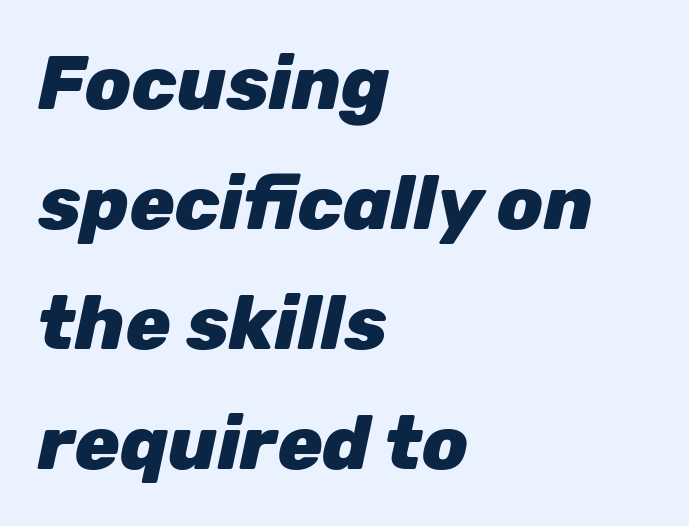
Q: Is the text bold? A: Yes.
Q: Is the text italic (slanted)? A: Yes, it leans right by about 12 degrees.
Q: Is the text underlined? A: No.
Q: How is the paragraph aligned? A: Left-aligned.
Q: Is the spacing between letters normal or unusually wide? A: Normal.
Q: Is the spacing between lines tight, normal or loose? A: Normal.
Q: Width (condensed, normal, or wide)? A: Normal.
Q: Stroke contrast? A: Low.
Q: x-height? A: Medium.
Q: Monospaced? A: No.
